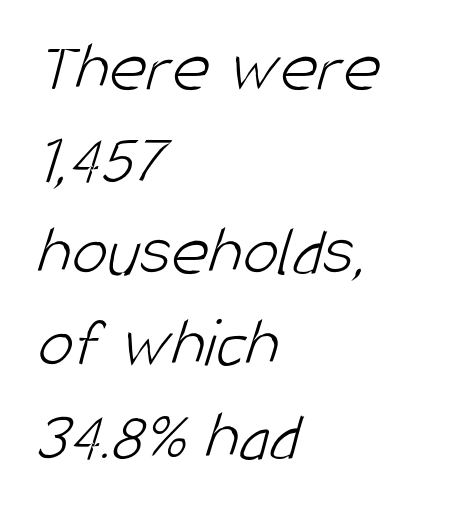
Q: Is the text bold? A: No.
Q: Is the typeface a serif or a sans-serif typeface? A: Sans-serif.
Q: Is the text underlined? A: No.
Q: How is the paragraph aligned? A: Left-aligned.
Q: Is the spacing between letters normal or unusually wide? A: Normal.
Q: Is the spacing between lines tight, normal or loose? A: Normal.
Q: Width (condensed, normal, or wide)? A: Condensed.
Q: Stroke contrast? A: Low.
Q: x-height? A: Large.
Q: Monospaced? A: No.
